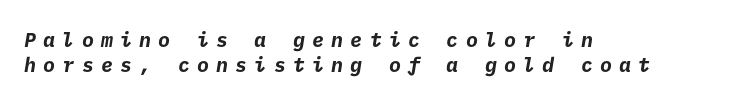
The image shows 20 px bold type; set left-aligned, normal line spacing (1.26x), unusually wide letter spacing (+0.36 em), not underlined.
